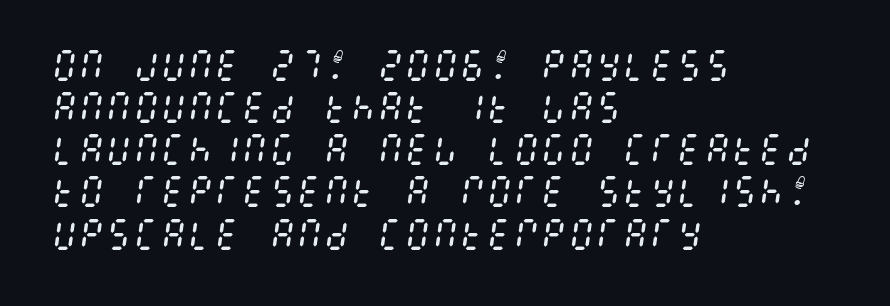
Notice how the stems are inclined rather than vertical — that's the hallmark of italics. Weight: not bold — regular or lighter. Words appear dense and cohesive because spacing is normal. The ragged edge is on the right, which tells us the setting is flush left. The area under the type is left untouched.
